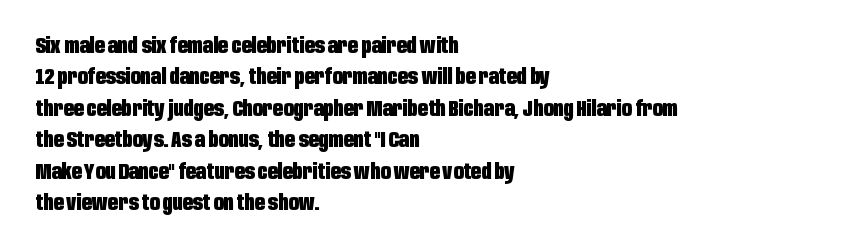
Q: Is the text bold? A: Yes.
Q: Is the text italic (slanted)? A: No, it is upright.
Q: Is the text underlined? A: No.
Q: How is the paragraph aligned? A: Left-aligned.
Q: Is the spacing between letters normal or unusually wide? A: Normal.
Q: Is the spacing between lines tight, normal or loose? A: Normal.
